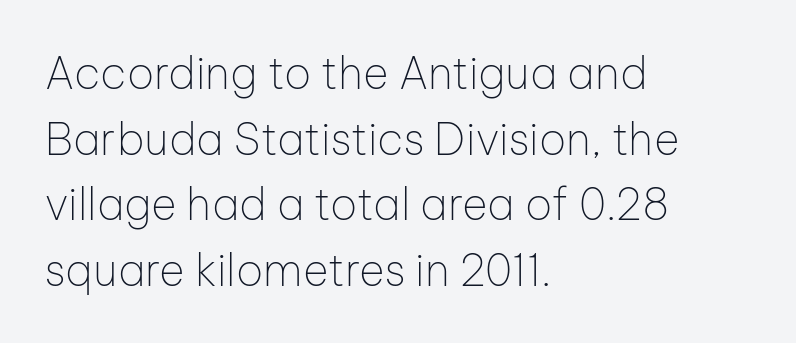
Underlining? Definitely not there. Nothing unusual about the tracking: characters are spaced as the font intends. The designer left line spacing at the default. The rendering uses natural spacing where letterforms have individual widths. Every stem runs plumb, perpendicular to the baseline. Letters have the restrained weight of plain body copy at most.
